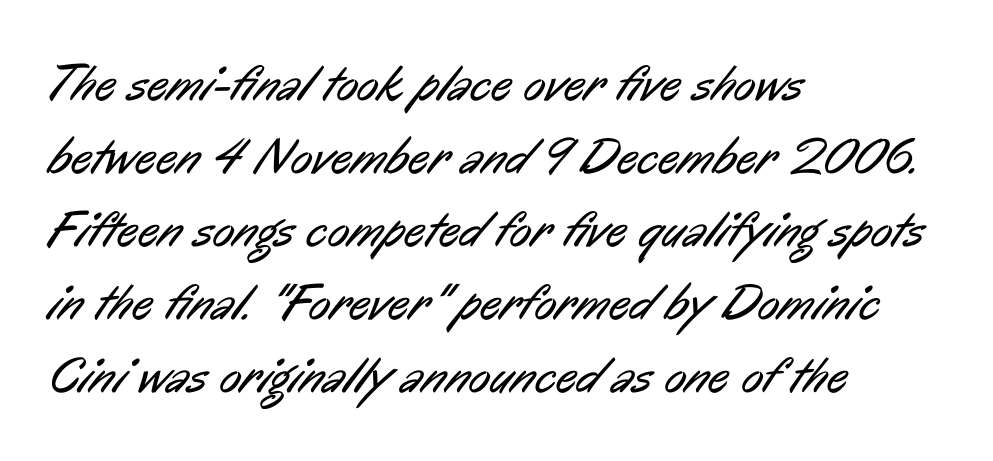
{"serif": "no", "bold": "no", "weight": "regular", "width": "condensed", "stroke_contrast": "low", "x_height": "medium", "monospaced": "no", "underline": "no", "align": "left", "line_spacing": "normal", "line_spacing_ratio": 1.43, "letter_spacing": "normal", "letter_spacing_em": 0.0, "glyph_px": 51}
